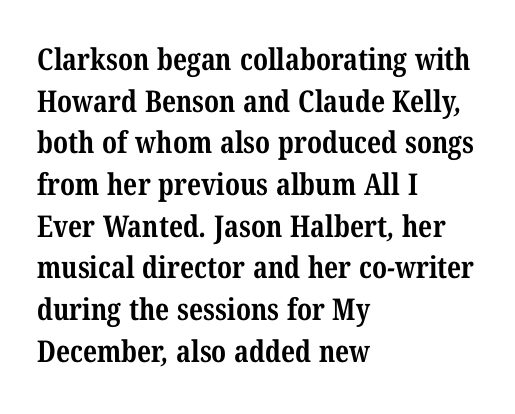
The image shows 30 px bold, condensed serif type; set left-aligned, normal line spacing (1.39x), normal letter spacing, not underlined; medium stroke contrast and a medium x-height.
